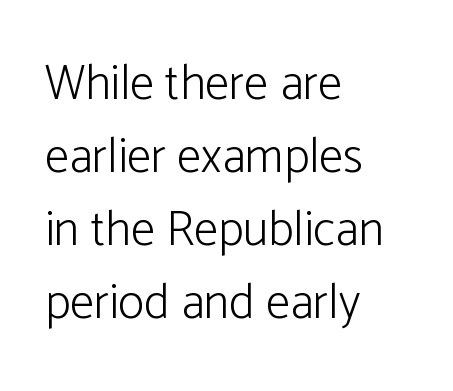
The typeface has the unassuming heft of standard copy or less. No italicization has been applied; the sample stays upright. Line beginnings align vertically; line endings do not. Between one letter and the next there's only the usual sliver of space. Each new line begins a customary step beneath the previous one. The typeface chosen for these lines omits serifs.
